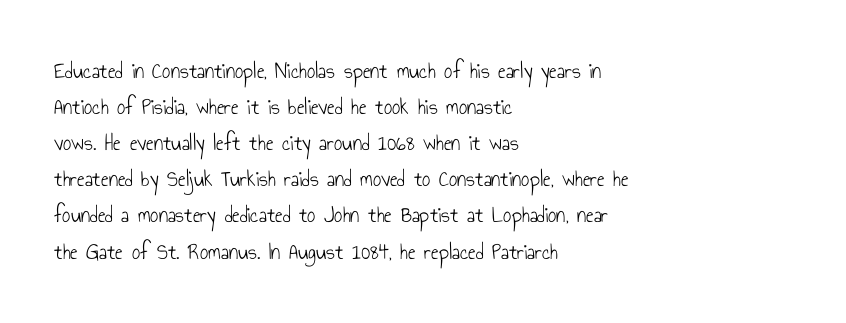
The image shows 23 px text type, upright; set left-aligned, normal line spacing (1.57x), normal letter spacing, not underlined.
